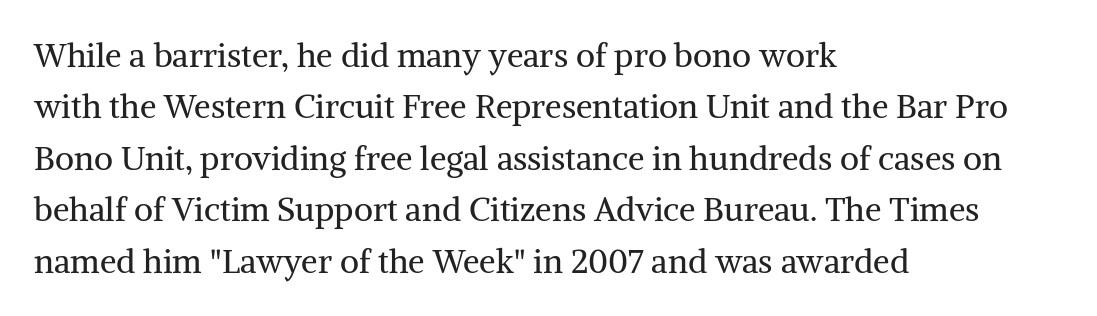
The image shows 33 px regular-weight serif type, upright; set left-aligned, normal line spacing (1.56x), normal letter spacing, not underlined; medium stroke contrast and a medium x-height.
